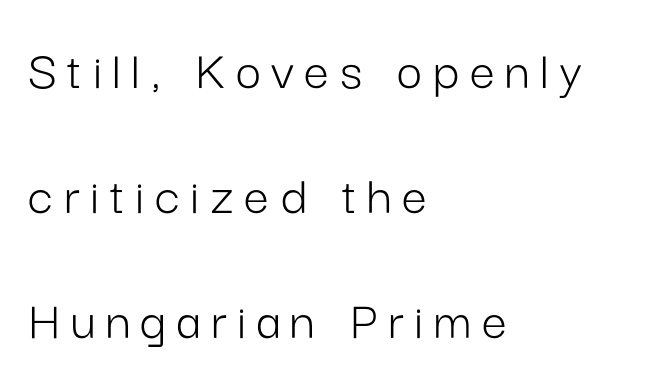
Q: Is the text bold? A: No.
Q: Is the text italic (slanted)? A: No, it is upright.
Q: Is the typeface a serif or a sans-serif typeface? A: Sans-serif.
Q: Is the text underlined? A: No.
Q: How is the paragraph aligned? A: Left-aligned.
Q: Is the spacing between lines tight, normal or loose? A: Loose.
Q: Width (condensed, normal, or wide)? A: Normal.
Q: Stroke contrast? A: Low.
Q: x-height? A: Medium.
Q: Monospaced? A: No.
